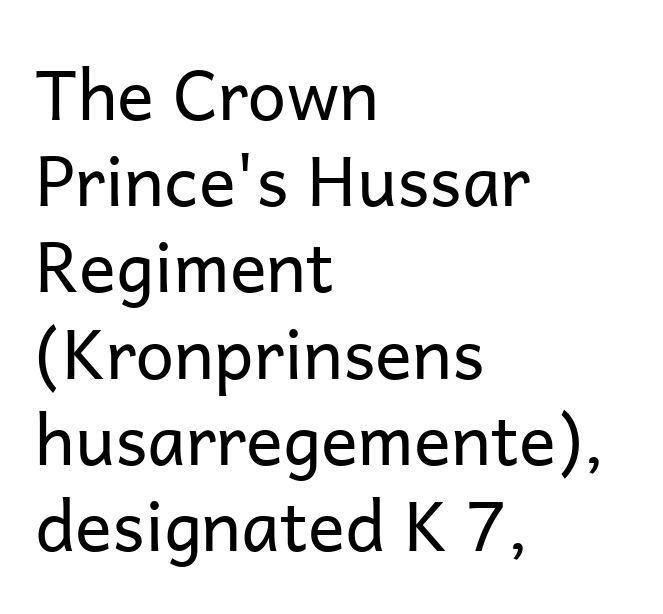
Q: Is the text bold? A: No.
Q: Is the text italic (slanted)? A: No, it is upright.
Q: Is the typeface a serif or a sans-serif typeface? A: Sans-serif.
Q: Is the text underlined? A: No.
Q: How is the paragraph aligned? A: Left-aligned.
Q: Is the spacing between letters normal or unusually wide? A: Normal.
Q: Is the spacing between lines tight, normal or loose? A: Normal.
Q: Width (condensed, normal, or wide)? A: Normal.
Q: Stroke contrast? A: Low.
Q: x-height? A: Medium.
Q: Monospaced? A: No.
